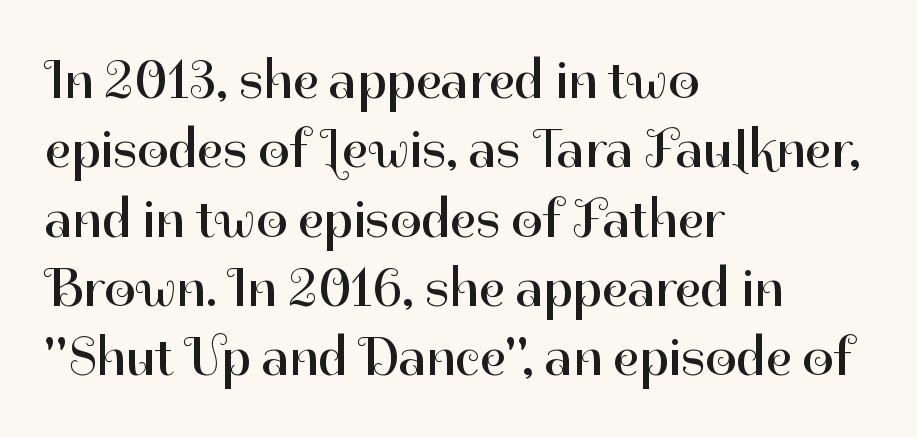
{"serif": "no", "italic": "no", "bold": "no", "weight": "regular", "width": "normal", "stroke_contrast": "high", "x_height": "medium", "monospaced": "no", "underline": "no", "align": "left", "line_spacing": "normal", "line_spacing_ratio": 1.26, "letter_spacing": "normal", "letter_spacing_em": 0.0, "glyph_px": 55}
